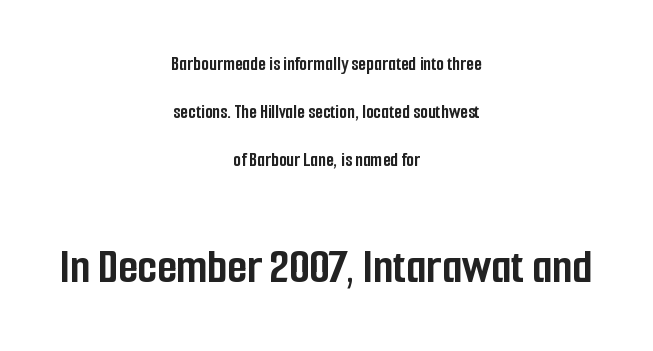
Typesetter's note: full bold, strokes at maximum text heaviness. Visually, the bottom section dominates because its glyphs are scaled up. The rendering positions every line midway between the sides. Caption: standard tracking, unaltered. Any mark beneath the type? The region is blank. The passage shown is typeset with a sans-serif family.
